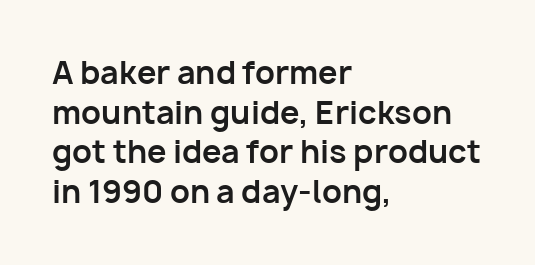
Typographically, this falls in the sans-serif category. Regular leading. Each letter keeps its own natural width here, so spacing adapts to shape. Descenders hang freely into open space. Summary of weight: heavy, a full bold. Quick note: not italic, upright.
